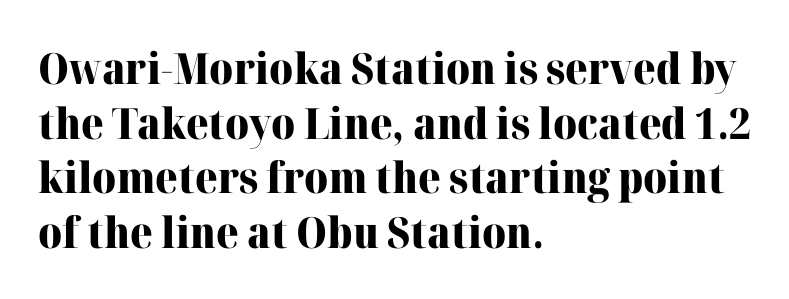
The image shows 43 px heavy serif type, upright; set left-aligned, normal line spacing (1.27x), normal letter spacing, not underlined; high stroke contrast and a medium x-height.
